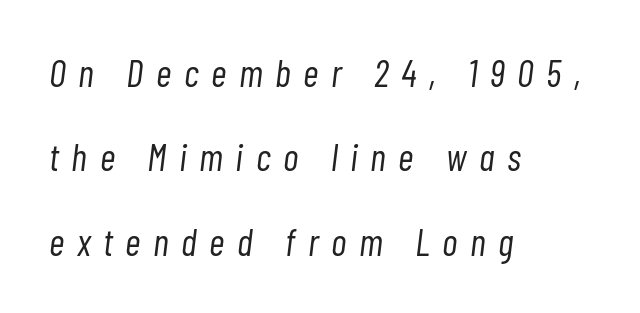
{"italic": "yes", "lean": "right", "slant_degrees": 7, "bold": "no", "weight": "light", "width": "condensed", "stroke_contrast": "low", "x_height": "medium", "monospaced": "no", "underline": "no", "align": "left", "line_spacing": "loose", "line_spacing_ratio": 2.22, "letter_spacing": "wide", "letter_spacing_em": 0.33, "glyph_px": 38}
